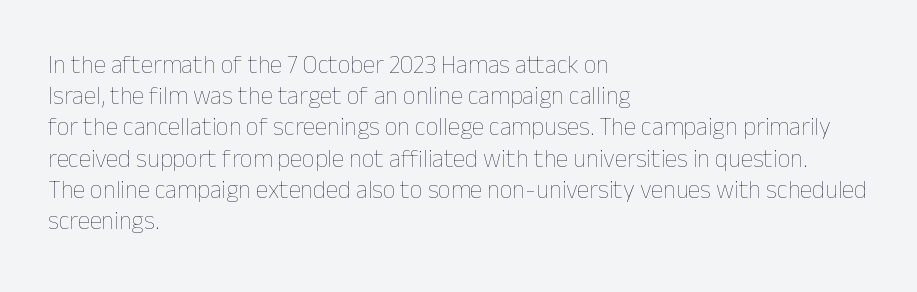
{"italic": "no", "bold": "no", "underline": "no", "align": "left", "line_spacing": "normal", "line_spacing_ratio": 1.25, "letter_spacing": "normal", "letter_spacing_em": 0.0, "glyph_px": 25}
